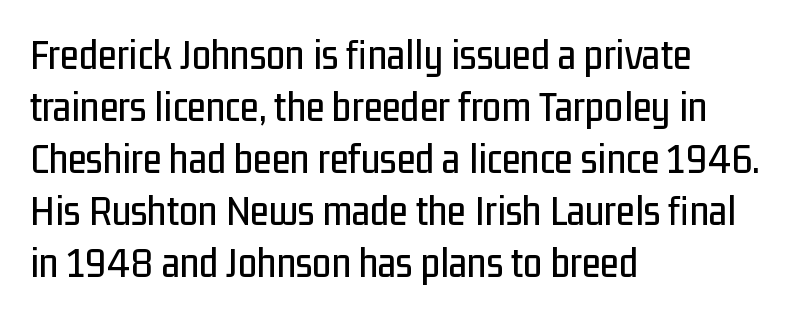
The image shows 43 px condensed sans-serif type, upright; set left-aligned, line spacing 1.21x, normal letter spacing, not underlined; low stroke contrast and a medium x-height.
